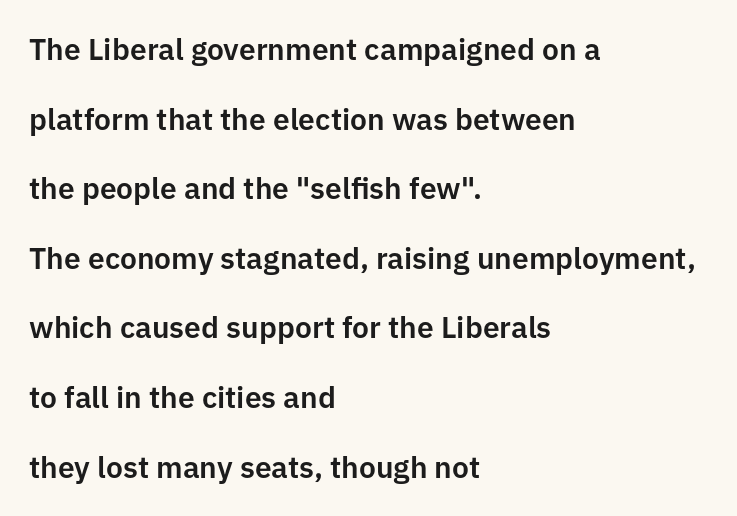
{"serif": "no", "italic": "no", "width": "normal", "stroke_contrast": "low", "x_height": "medium", "monospaced": "no", "underline": "no", "align": "left", "line_spacing": "loose", "line_spacing_ratio": 2.32, "letter_spacing": "normal", "letter_spacing_em": 0.0, "glyph_px": 30}
